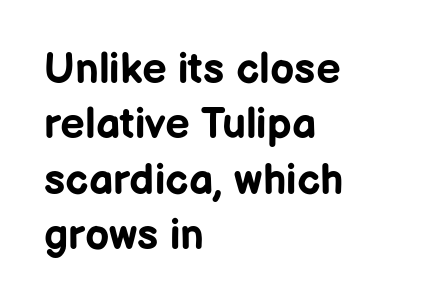
The image shows 43 px bold sans-serif type, upright; set left-aligned, normal line spacing (1.29x), normal letter spacing, not underlined; low stroke contrast and a medium x-height.
